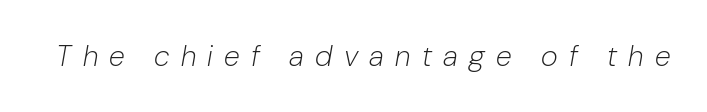
The gap between lines stays unmarked. Is the type slanted? Yes — the strokes lean at a clear angle. Looks like regular typesetting: each glyph gets only the width it needs. The face looks like a standard text weight, possibly lighter.
